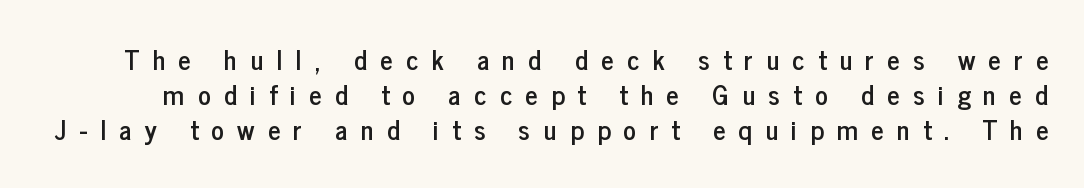
The image shows 27 px text type, upright; set normal line spacing (1.3x), unusually wide letter spacing (+0.49 em), not underlined.
